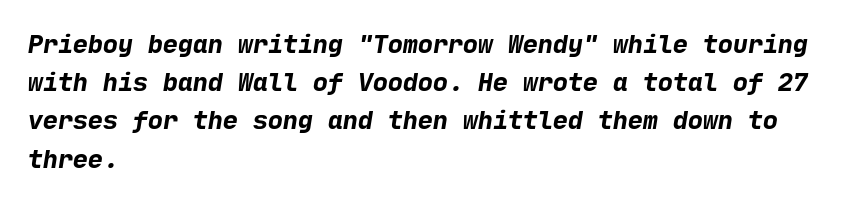
The typesetting leans heavy: a genuine bold. The ragged edge is on the right, which tells us the setting is flush left. Nobody touched the tracking dial on this one. Descenders hang freely into open space. How would I describe the line gaps? Plain and ordinary.
